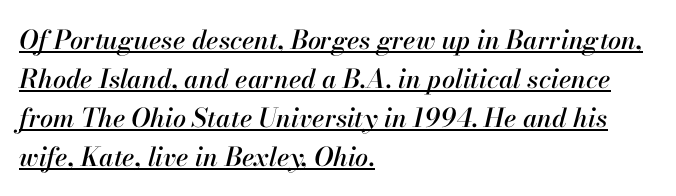
The image shows 26 px text type, italic (leaning right); set left-aligned, normal line spacing (1.5x), normal letter spacing, underlined.
